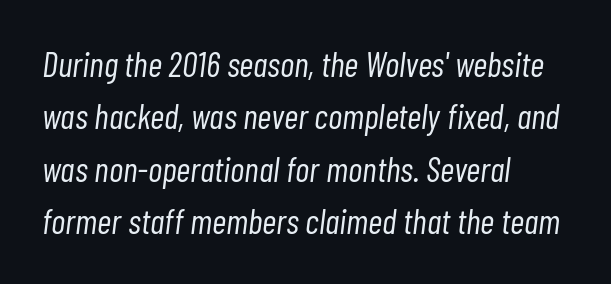
Heft: none added — not bold. Do the characters align in a grid? No, the font is proportional. Words float on clear page, feet unadorned. Posture: slanted. Quick note: interline space is typical. The gaps between neighbouring characters are ordinary and unremarkable.
